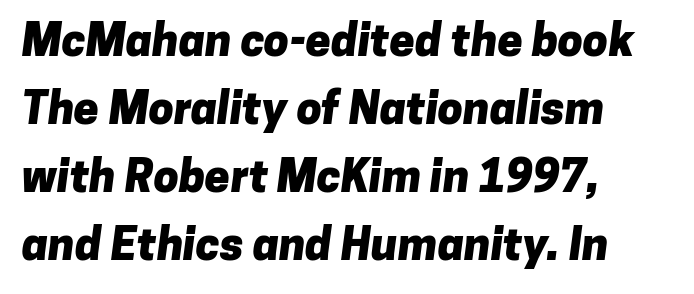
What kind of face is this? One without serifs — a sans. The gap between lines stays unmarked. Character widths vary here, with narrow letters taking less room than wide ones. The line-height multiplier appears to be the usual default. Teacher's note: observe the even left margin — that is flush-left alignment.
